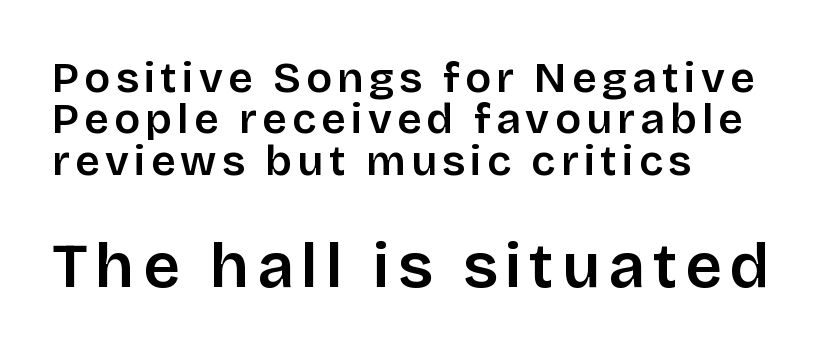
{"serif": "no", "italic": "no", "width": "normal", "stroke_contrast": "low", "x_height": "large", "monospaced": "no", "underline": "no", "align": "left", "line_spacing": "tight", "line_spacing_ratio": 0.96, "larger_block": "second", "size_ratio": 1.49, "glyph_px": 64}
